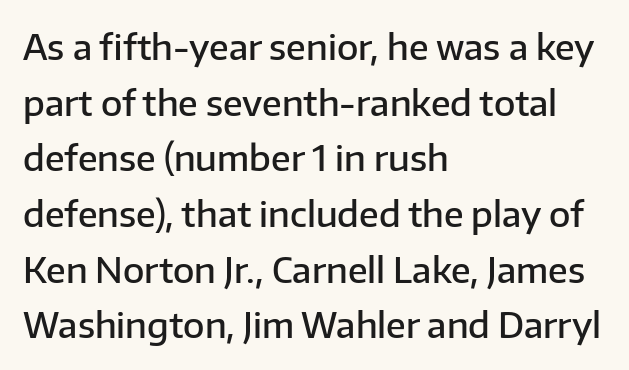
The image shows 35 px semibold sans-serif type, upright; set left-aligned, normal line spacing (1.59x), normal letter spacing, not underlined; low stroke contrast and a medium x-height.
